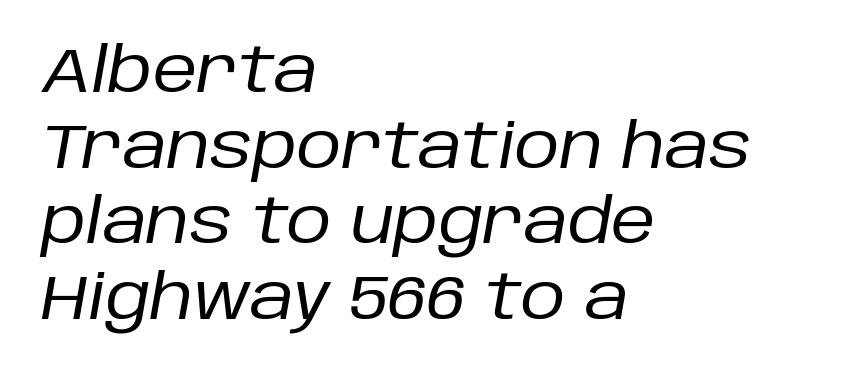
{"italic": "yes", "lean": "right", "slant_degrees": 10, "bold": "no", "weight": "regular", "width": "normal", "stroke_contrast": "low", "x_height": "large", "monospaced": "no", "underline": "no", "align": "left", "line_spacing_ratio": 1.22, "letter_spacing": "normal", "letter_spacing_em": 0.0, "glyph_px": 62}
